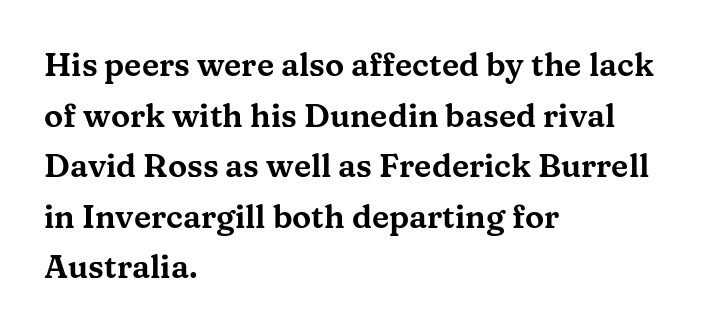
The image shows 32 px wide serif type, upright; set left-aligned, normal line spacing (1.58x), normal letter spacing, not underlined; medium stroke contrast and a medium x-height.
